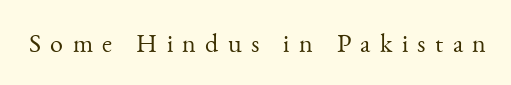
A bare baseline throughout the passage. Counters stay open thanks to moderate or lighter strokes. The letters stand upright; this is a roman face. The letters are spread apart with noticeably loose tracking.
